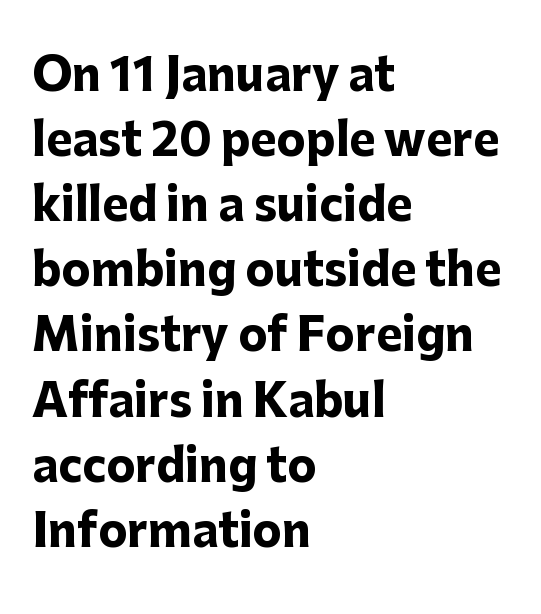
{"serif": "no", "italic": "no", "bold": "yes", "weight": "heavy", "width": "normal", "stroke_contrast": "low", "x_height": "medium", "monospaced": "no", "underline": "no", "align": "left", "line_spacing": "normal", "line_spacing_ratio": 1.48, "letter_spacing": "normal", "letter_spacing_em": 0.0, "glyph_px": 44}
